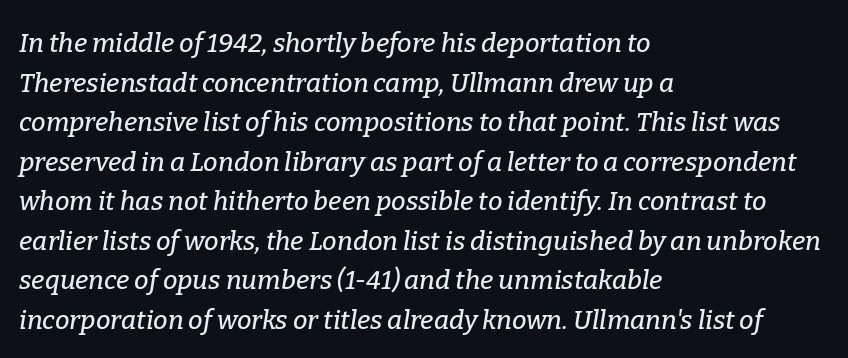
Q: Is the text italic (slanted)? A: Yes, it leans right by about 9 degrees.
Q: Is the text underlined? A: No.
Q: How is the paragraph aligned? A: Left-aligned.
Q: Is the spacing between letters normal or unusually wide? A: Normal.
Q: Is the spacing between lines tight, normal or loose? A: Normal.
